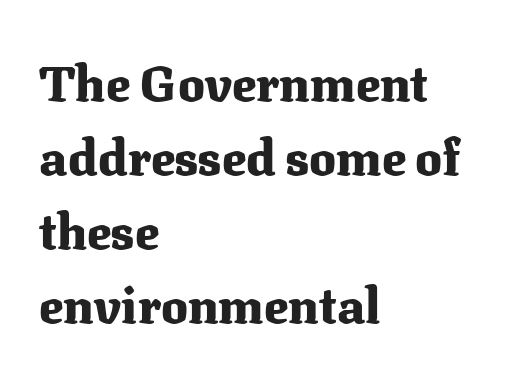
The gap between lines stays unmarked. The rendering keeps characters at their native spacing. No italicization has been applied; the sample stays upright. If you drew a ruler down the left edge, every line would touch it. On the weight axis this lands at bold, roughly 700. Serif or sans? Serif — the stroke terminals have little feet.
